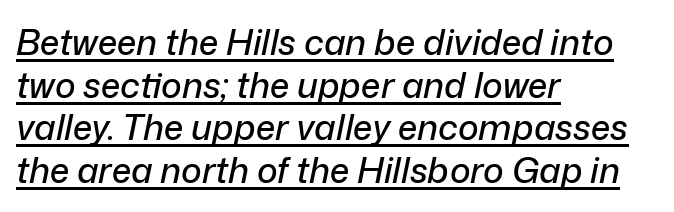
Does a line run under the words? Yes, clearly. Posture: slanted. Observe the ordinary spacing: letters are neighbours, not strangers. The face used here is proportionally spaced, like ordinary book or web type. Horizontally, the lines are justified to the leading edge only.
